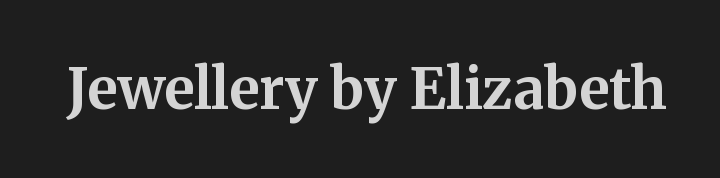
The image shows 56 px bold serif type, upright; set normal letter spacing, not underlined; medium stroke contrast and a medium x-height.
